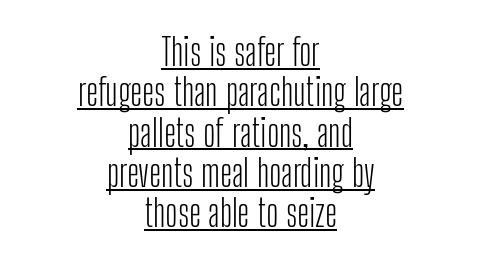
The typesetter chose a symmetrical, centered arrangement here. The vertical gap from one line to the next is small. Rendered with straight, roman letterforms. Emphasis is given by a line drawn under the lettering. The passage shown is typeset with a sans-serif family. Character widths vary here, with narrow letters taking less room than wide ones.
